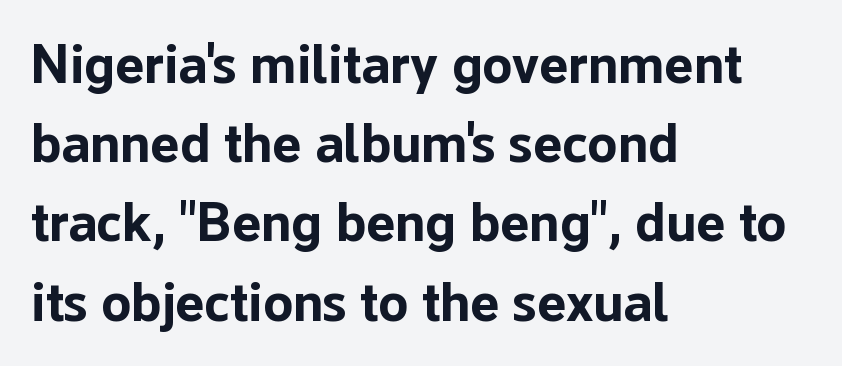
Q: Is the text bold? A: Yes.
Q: Is the text italic (slanted)? A: No, it is upright.
Q: Is the typeface a serif or a sans-serif typeface? A: Sans-serif.
Q: Is the text underlined? A: No.
Q: How is the paragraph aligned? A: Left-aligned.
Q: Is the spacing between letters normal or unusually wide? A: Normal.
Q: Is the spacing between lines tight, normal or loose? A: Normal.
Q: Width (condensed, normal, or wide)? A: Normal.
Q: Stroke contrast? A: Low.
Q: x-height? A: Medium.
Q: Monospaced? A: No.
